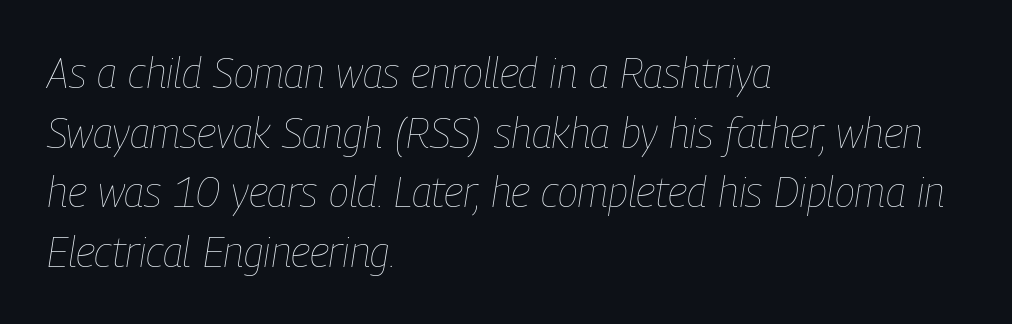
Decoration check: the copy has no underline. Bold? No — there's no thickening of the strokes. The passage shown is typed in a proportional face where columns would drift. Looking at the ascenders, they clearly lean. This rendering leaves character spacing at its baseline value. This block has exactly the height ordinary leading produces.
